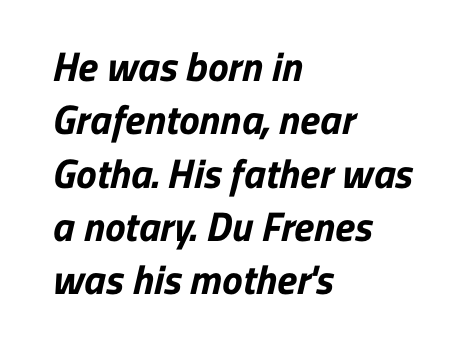
Check under the words: just untouched page. This sample uses plain, unmodified letter spacing. Compared with a centered layout, this one pins lines to the left instead. Think of a printed novel: that variable character pitch is what you see here. Students, observe: this is what conventionally led text looks like. Heavy-handed strokes throughout: this text is bold.
